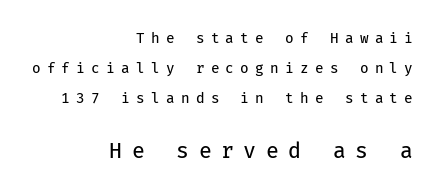
{"italic": "no", "bold": "no", "underline": "no", "align": "right", "line_spacing": "loose", "line_spacing_ratio": 2.16, "letter_spacing": "wide", "letter_spacing_em": 0.45, "larger_block": "second", "size_ratio": 1.5, "glyph_px": 21}
